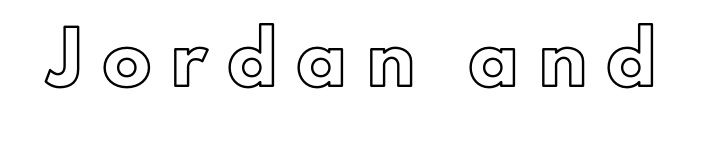
The image shows 48 px text type, upright; set unusually wide letter spacing (+0.43 em), not underlined; a small x-height.
